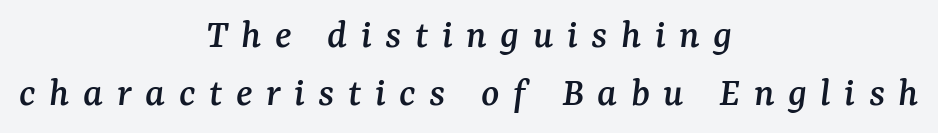
Q: Is the text italic (slanted)? A: Yes, it leans right by about 7 degrees.
Q: Is the typeface a serif or a sans-serif typeface? A: Serif.
Q: Is the text underlined? A: No.
Q: How is the paragraph aligned? A: Centered.
Q: Is the spacing between letters normal or unusually wide? A: Unusually wide.
Q: Is the spacing between lines tight, normal or loose? A: Normal.
Q: Width (condensed, normal, or wide)? A: Normal.
Q: Stroke contrast? A: Medium.
Q: x-height? A: Medium.
Q: Monospaced? A: No.
